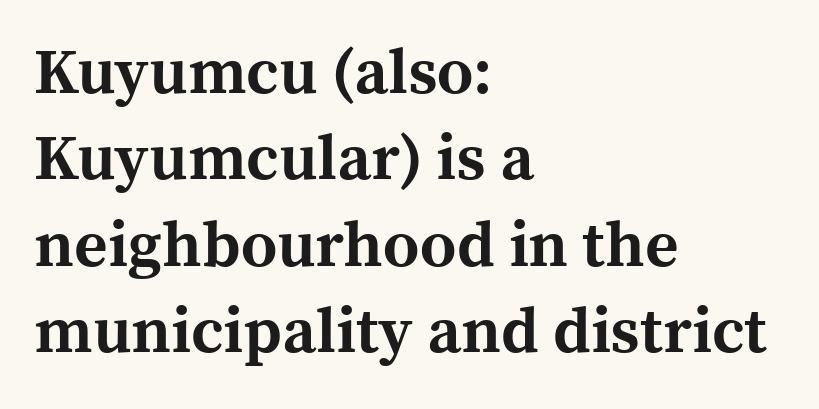
The image shows 64 px bold serif type, upright; set left-aligned, normal line spacing (1.35x), normal letter spacing, not underlined; a medium x-height.
